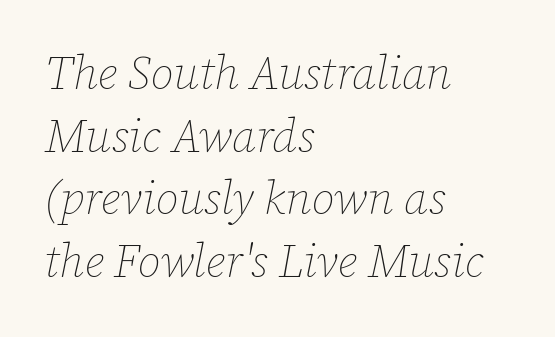
The image shows 46 px thin type, italic (leaning right); set left-aligned, normal line spacing (1.36x), normal letter spacing, not underlined; low stroke contrast and a medium x-height.
